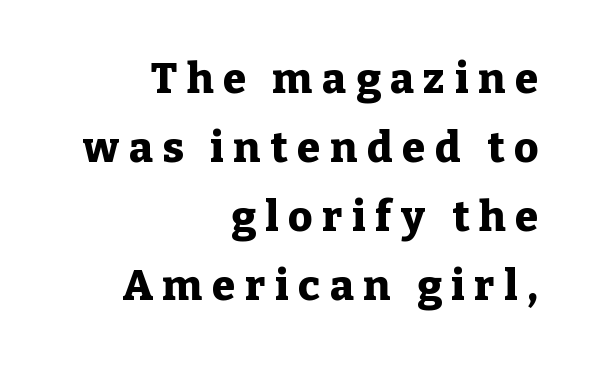
The baseline area is clear. Each letter keeps its own natural width here, so spacing adapts to shape. Characters remain perfectly vertical along every line. The tracking jumps out immediately: characters are airy and widely separated. Line spacing here is normal. Casual observation: everything's shoved over to the right.
